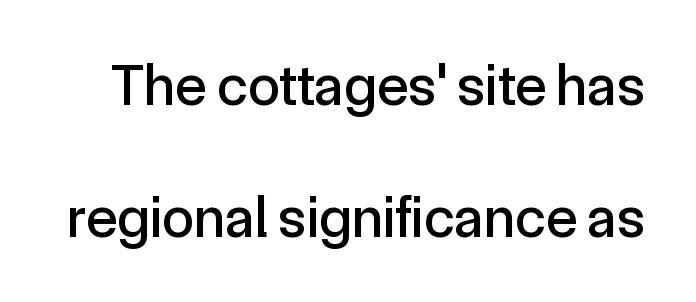
{"serif": "no", "italic": "no", "width": "normal", "x_height": "medium", "monospaced": "no", "underline": "no", "line_spacing": "loose", "line_spacing_ratio": 2.27, "letter_spacing": "normal", "letter_spacing_em": 0.0, "glyph_px": 58}
